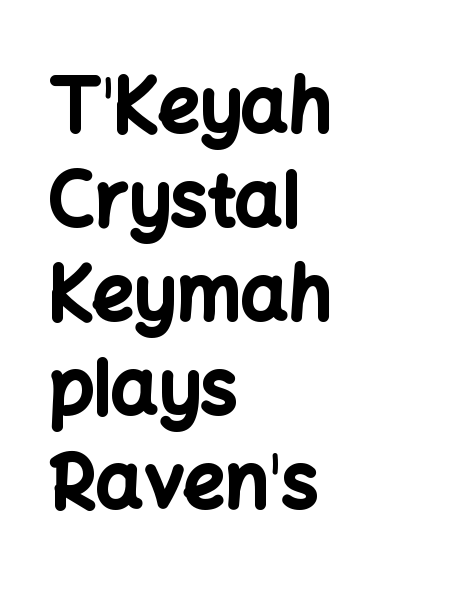
Q: Is the text bold? A: Yes.
Q: Is the text italic (slanted)? A: No, it is upright.
Q: Is the typeface a serif or a sans-serif typeface? A: Sans-serif.
Q: Is the text underlined? A: No.
Q: How is the paragraph aligned? A: Left-aligned.
Q: Is the spacing between letters normal or unusually wide? A: Normal.
Q: Is the spacing between lines tight, normal or loose? A: Normal.
Q: Width (condensed, normal, or wide)? A: Normal.
Q: Stroke contrast? A: Low.
Q: x-height? A: Medium.
Q: Monospaced? A: No.
